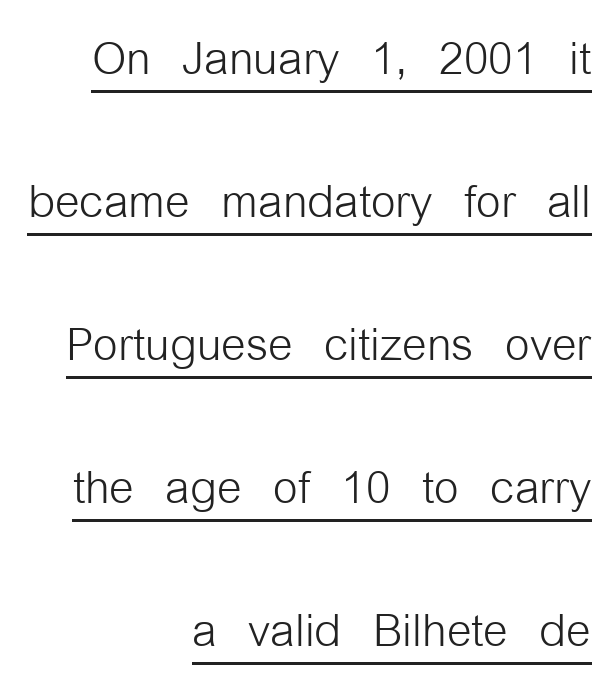
Q: Is the text bold? A: No.
Q: Is the text italic (slanted)? A: No, it is upright.
Q: Is the typeface a serif or a sans-serif typeface? A: Sans-serif.
Q: Is the text underlined? A: Yes.
Q: How is the paragraph aligned? A: Right-aligned.
Q: Is the spacing between letters normal or unusually wide? A: Normal.
Q: Is the spacing between lines tight, normal or loose? A: Loose.
Q: Width (condensed, normal, or wide)? A: Condensed.
Q: Stroke contrast? A: Low.
Q: x-height? A: Medium.
Q: Monospaced? A: No.
